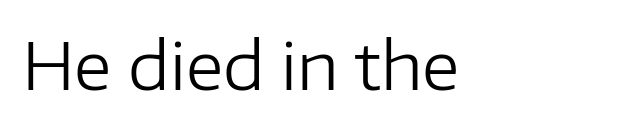
The image shows 66 px regular-weight sans-serif type, upright; set left-aligned, normal letter spacing, not underlined; low stroke contrast and a medium x-height.
